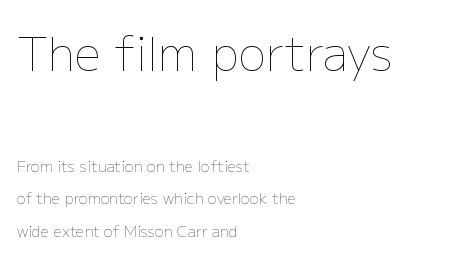
Every row of glyphs begins at an identical x-position on the left. These lines keep a tight, regular rhythm from letter to letter. Every stem runs plumb, perpendicular to the baseline. The weight tops out at a normal text grade. You could not count columns in this text — the font is proportionally spaced. Typesetter's note — upper block bumped up in size, lower block left smaller.
